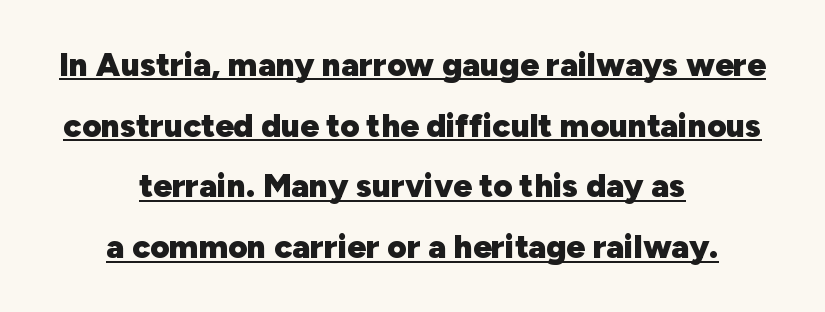
Spacing verdict: proportional, widths tailored to each character. Nope, not italic — everything's standing straight. Every word sits above its own underline. Default kerning and tracking; the words read as compact shapes. Both edges are ragged and mirror each other, which tells us the setting is centered. Strong, thick strokes mark this as bold type.
